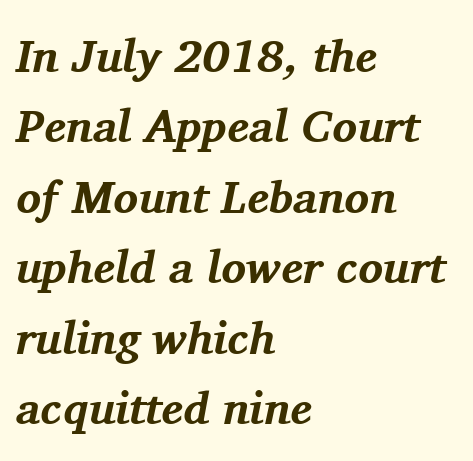
{"serif": "yes", "italic": "yes", "lean": "right", "slant_degrees": 11, "bold": "yes", "weight": "bold", "width": "normal", "stroke_contrast": "medium", "x_height": "medium", "monospaced": "no", "underline": "no", "align": "left", "line_spacing": "normal", "line_spacing_ratio": 1.53, "letter_spacing": "normal", "letter_spacing_em": 0.0, "glyph_px": 46}
